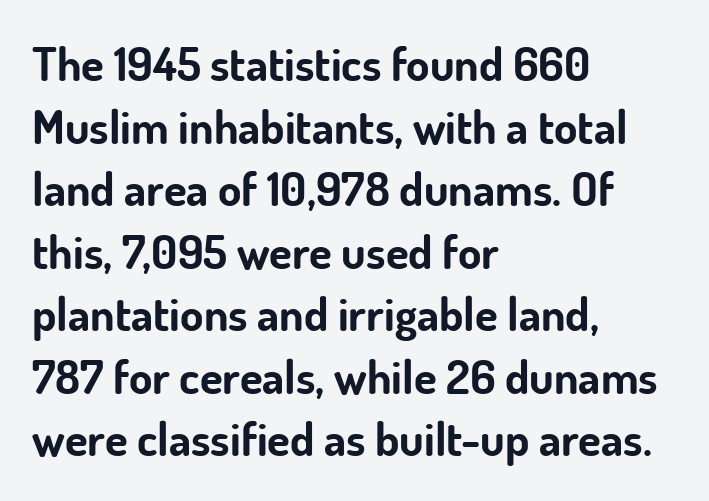
The image shows 47 px bold sans-serif type, upright; set left-aligned, normal line spacing (1.33x), normal letter spacing, not underlined; low stroke contrast and a small x-height.
